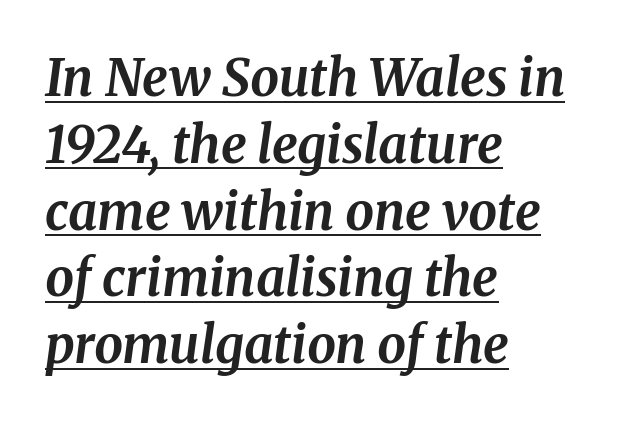
Does the lettering tilt? It does — this is italic. Each letter keeps its own natural width here, so spacing adapts to shape. Strong, thick strokes mark this as bold type. Each word holds together tightly as a unit, with standard inter-letter gaps. The compositor pushed each line to the left boundary.
